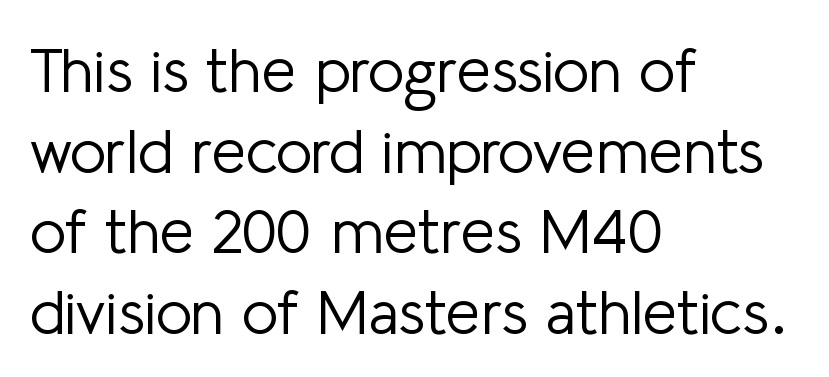
Is this a fixed-width face? No — the glyphs have proportional, varying widths. The rows are spaced the way most documents space them. The rag falls on the right side of this text block. The letterforms sit at book weight or below.
